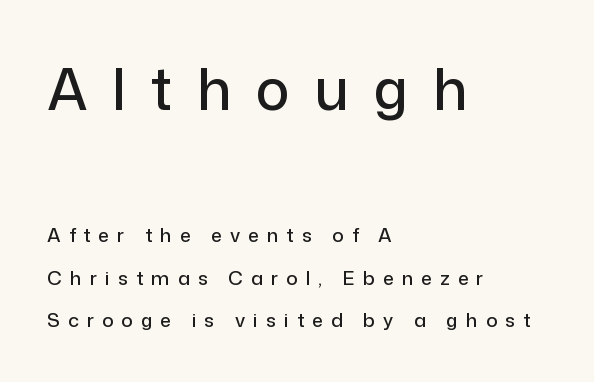
In this sample the first text group is rendered at the bigger scale. Here the glyphs are tracked loosely, breaking word shapes into spaced letters. Check where the strokes stop: nothing finishes them off — pure sans. The strip under each line holds only bare page.
